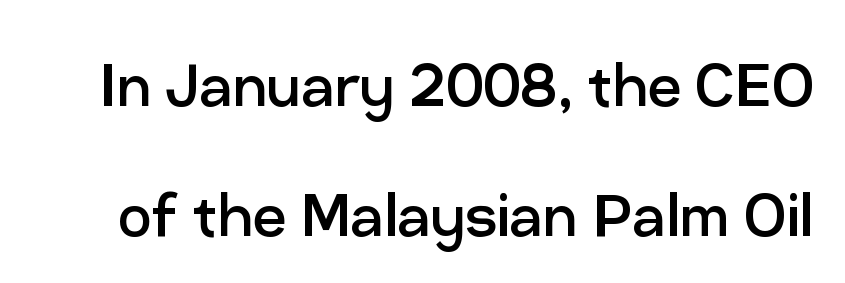
Q: Is the text bold? A: No.
Q: Is the text italic (slanted)? A: No, it is upright.
Q: Is the typeface a serif or a sans-serif typeface? A: Sans-serif.
Q: Is the text underlined? A: No.
Q: Is the spacing between letters normal or unusually wide? A: Normal.
Q: Width (condensed, normal, or wide)? A: Normal.
Q: Stroke contrast? A: Low.
Q: x-height? A: Medium.
Q: Monospaced? A: No.
